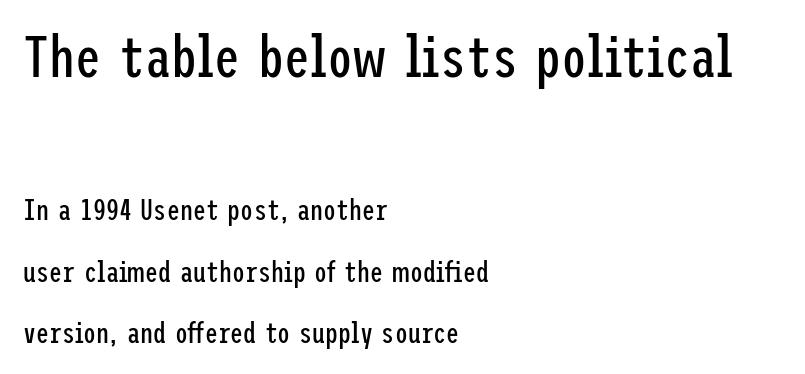
{"serif": "no", "italic": "no", "bold": "no", "weight": "regular", "width": "condensed", "stroke_contrast": "low", "x_height": "medium", "underline": "no", "align": "left", "line_spacing": "loose", "line_spacing_ratio": 2.13, "letter_spacing": "normal", "letter_spacing_em": 0.0, "larger_block": "first", "size_ratio": 2.0, "glyph_px": 58}
